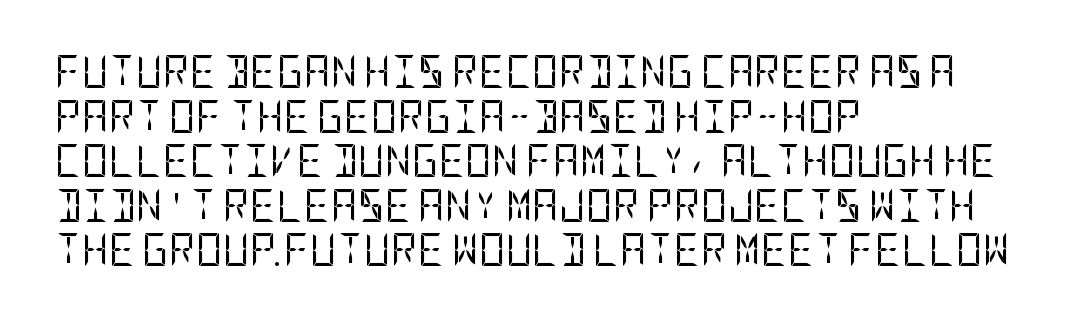
Honestly, the letter spacing is just normal — you wouldn't notice it. You can tell it's not italic because the verticals are truly vertical. Where is the straight margin? On the left. Stroke mass is kept to a normal reading level or below. The baseline area is clear. Vertical spacing — default.
